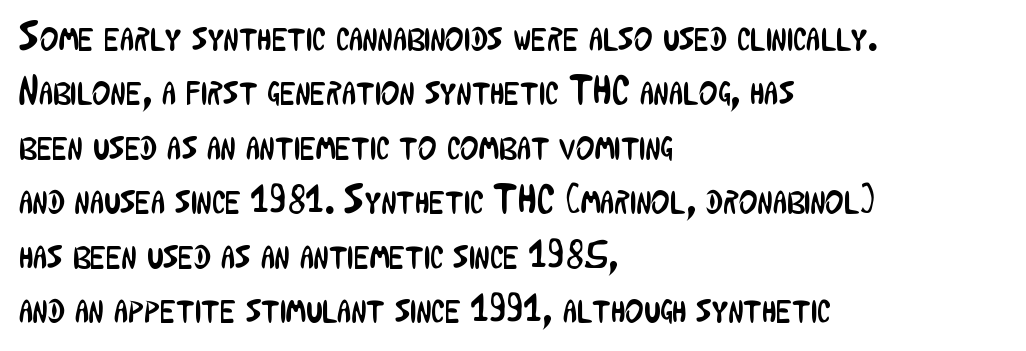
The typesetting does not lean heavy: it is not bold. This rendering leaves character spacing at its baseline value. Is there much room between lines? A standard amount, neither cramped nor airy. The letters advance in unequal steps, a hallmark of proportional type. Observe the absence of serifs on each vertical stroke in this sample. Clear beneath every line of the passage.
